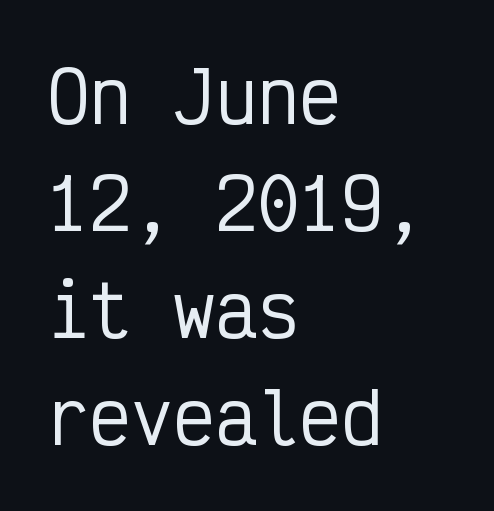
The image shows 70 px condensed sans-serif type, upright, monospaced; set left-aligned, normal line spacing (1.53x), normal letter spacing, not underlined; low stroke contrast and a medium x-height.
